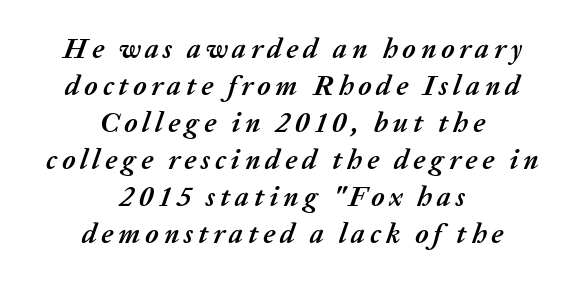
The whole block is typeset with a tilt. What's the leading like? Ordinary, nothing unusual. These lines are rendered in a variable-pitch font. Honestly, there is no underline to notice here at all. What weight is shown? A full bold with thick strokes.
